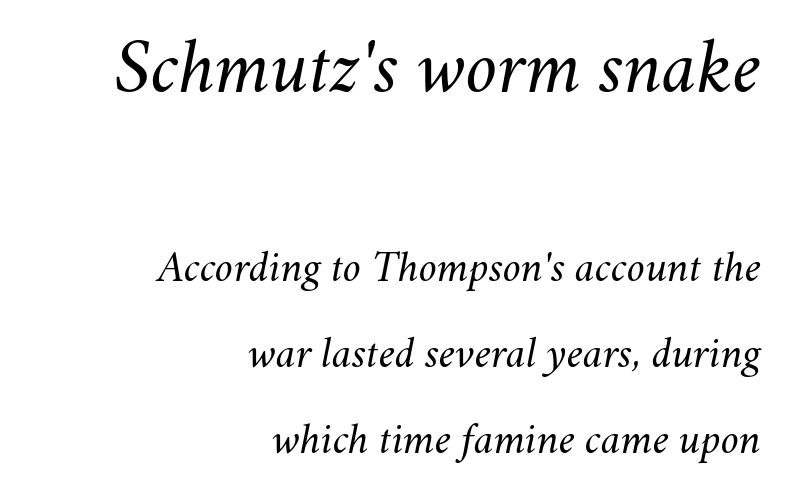
The image shows 77 px regular-weight type, italic (leaning right); set right-aligned, loose line spacing (1.96x), normal letter spacing, not underlined; the first (top) block is 1.75x larger; medium stroke contrast and a small x-height.
